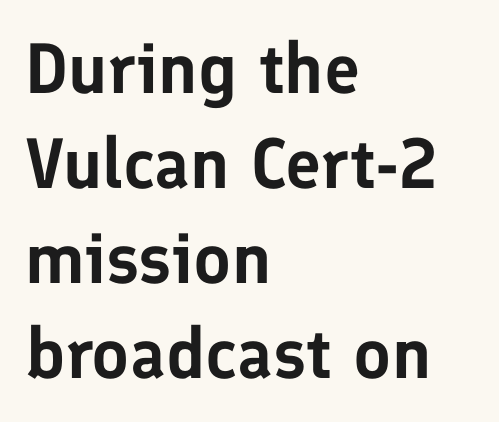
The type is set solid horizontally, with unmodified tracking. Honestly, there is no underline to notice here at all. Summary of vertical rhythm: regular, with standard interline spacing. Think of a printed novel: that variable character pitch is what you see here.
